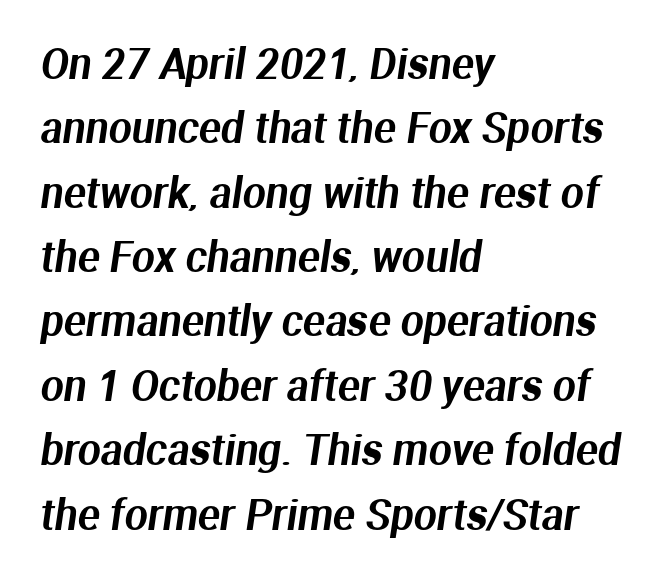
{"serif": "no", "width": "normal", "stroke_contrast": "medium", "x_height": "medium", "monospaced": "no", "underline": "no", "align": "left", "line_spacing": "normal", "line_spacing_ratio": 1.57, "letter_spacing": "normal", "letter_spacing_em": 0.0, "glyph_px": 41}
